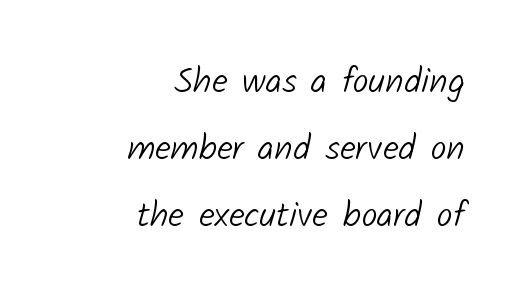
{"serif": "no", "bold": "no", "weight": "light", "width": "normal", "stroke_contrast": "low", "x_height": "medium", "monospaced": "no", "underline": "no", "align": "right", "line_spacing_ratio": 1.86, "letter_spacing": "normal", "letter_spacing_em": 0.0, "glyph_px": 36}
